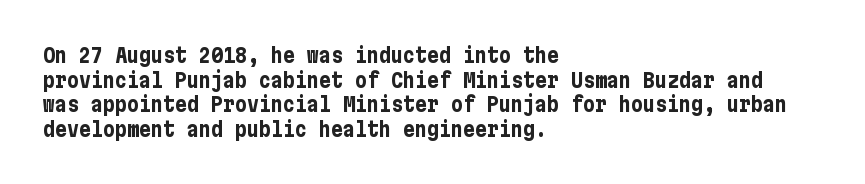
The image shows 20 px bold type, upright; set left-aligned, line spacing 1.23x, normal letter spacing, not underlined.
